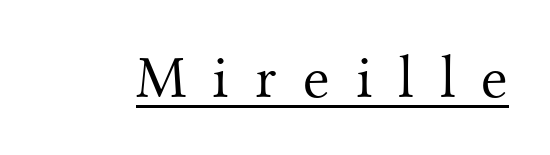
{"serif": "yes", "italic": "no", "bold": "no", "weight": "light", "width": "normal", "stroke_contrast": "medium", "x_height": "small", "monospaced": "no", "underline": "yes", "letter_spacing": "wide", "letter_spacing_em": 0.43, "glyph_px": 61}
